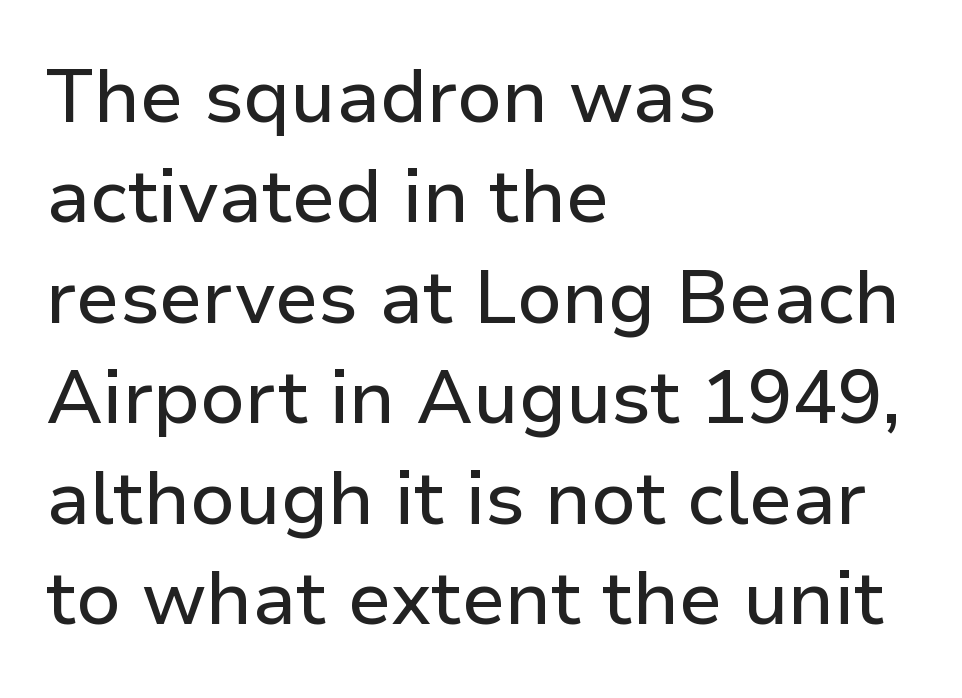
Each letter keeps its own natural width here, so spacing adapts to shape. The leading is moderate, giving the passage an even texture. Bare-footed words on every line. The font family rendered here belongs to the sans-serif group. Nothing unusual about the tracking: characters are spaced as the font intends. Italic: no, the glyphs are upright roman.
